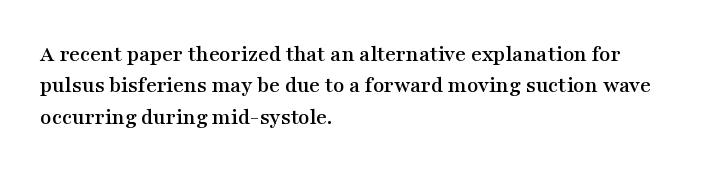
The image shows 23 px text type, upright; set left-aligned, normal line spacing (1.36x), normal letter spacing, not underlined.
